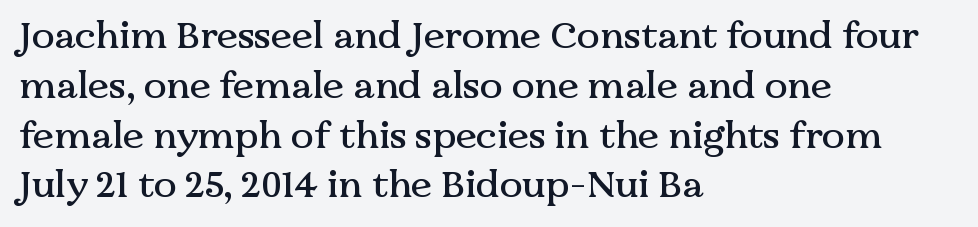
Q: Is the text italic (slanted)? A: No, it is upright.
Q: Is the typeface a serif or a sans-serif typeface? A: Serif.
Q: Is the text underlined? A: No.
Q: How is the paragraph aligned? A: Left-aligned.
Q: Is the spacing between letters normal or unusually wide? A: Normal.
Q: Is the spacing between lines tight, normal or loose? A: Normal.
Q: Width (condensed, normal, or wide)? A: Normal.
Q: Stroke contrast? A: Medium.
Q: x-height? A: Medium.
Q: Monospaced? A: No.
